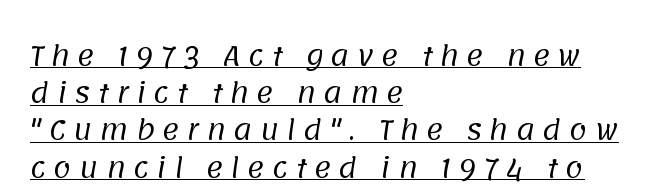
Q: Is the text bold? A: No.
Q: Is the text underlined? A: Yes.
Q: How is the paragraph aligned? A: Left-aligned.
Q: Is the spacing between letters normal or unusually wide? A: Unusually wide.
Q: Is the spacing between lines tight, normal or loose? A: Normal.
